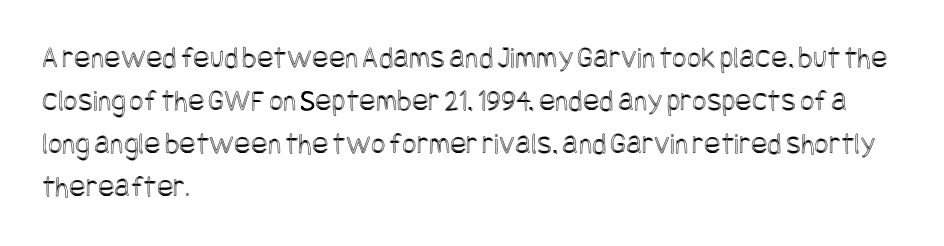
{"italic": "no", "width": "condensed", "x_height": "large", "underline": "no", "align": "left", "line_spacing": "normal", "line_spacing_ratio": 1.39, "letter_spacing": "normal", "letter_spacing_em": 0.0, "glyph_px": 31}
